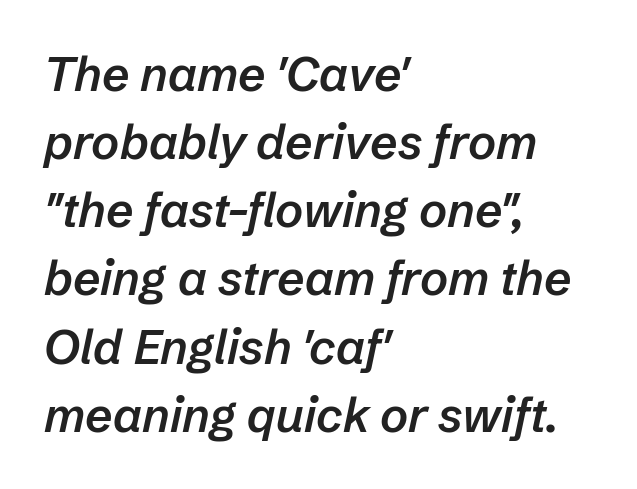
{"italic": "yes", "lean": "right", "slant_degrees": 12, "bold": "semi", "weight": "semibold", "width": "normal", "stroke_contrast": "low", "x_height": "medium", "monospaced": "no", "underline": "no", "align": "left", "line_spacing": "normal", "line_spacing_ratio": 1.42, "letter_spacing": "normal", "letter_spacing_em": 0.0, "glyph_px": 48}
